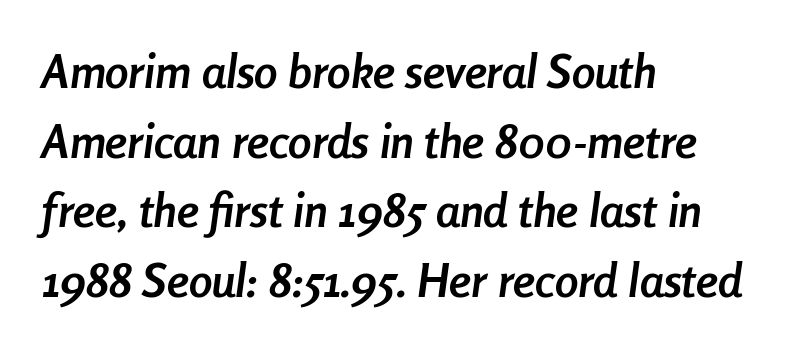
The image shows 47 px semibold, condensed type, italic (leaning right); set left-aligned, normal line spacing (1.48x), normal letter spacing, not underlined; low stroke contrast and a medium x-height.
